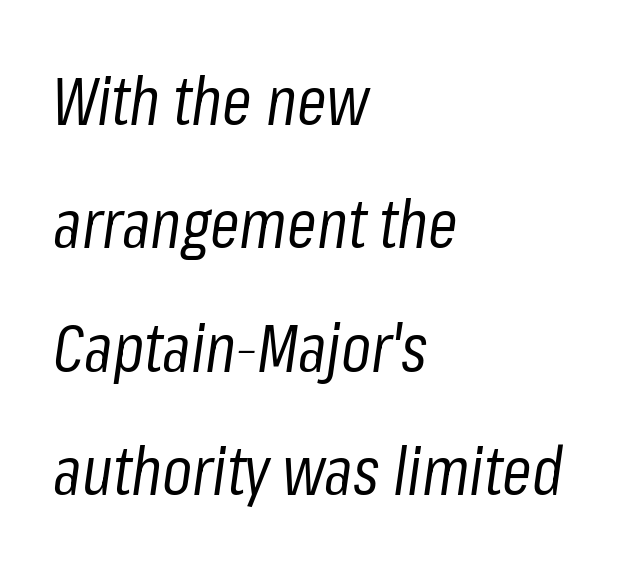
The typesetter chose a ragged-right arrangement here. Does extra space separate the letters? No, they use regular spacing. Looking at the ascenders, they clearly lean. Letters have the restrained weight of plain body copy at most. You could not count columns in this text — the font is proportionally spaced.
